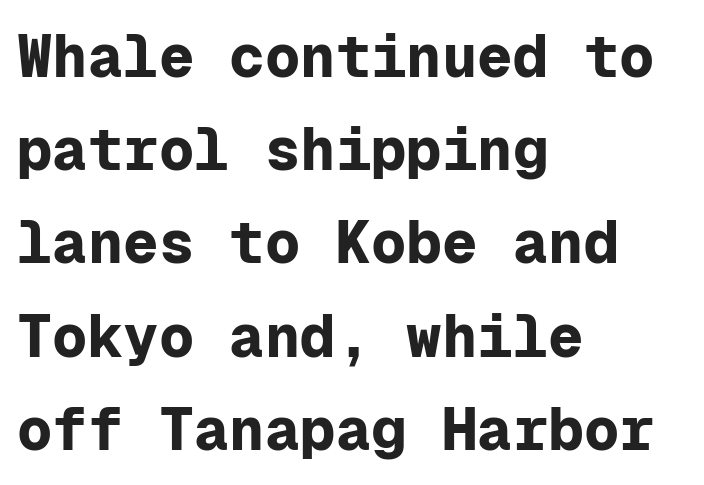
Bold? Absolutely — the strokes are thick and heavy. Ascenders rise straight up at ninety degrees. The rendering keeps characters at their native spacing. Stroke terminals: plain, sans-serif. One-word summary of the alignment: left. How would I describe the line gaps? Plain and ordinary.
